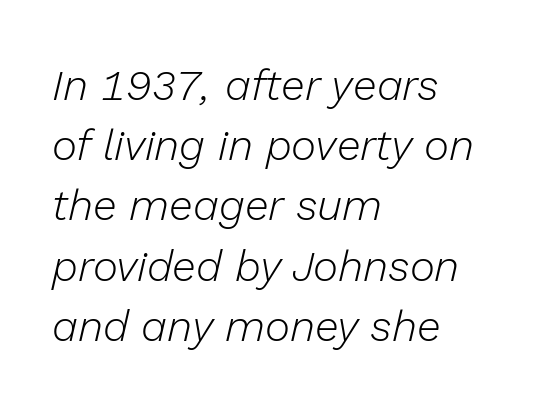
The image shows 43 px light type, italic (leaning right); set left-aligned, normal line spacing (1.4x), normal letter spacing, not underlined; low stroke contrast and a medium x-height.
